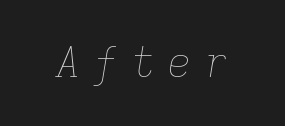
Q: Is the text bold? A: No.
Q: Is the text italic (slanted)? A: Yes, it leans right by about 9 degrees.
Q: Is the text underlined? A: No.
Q: Is the spacing between letters normal or unusually wide? A: Unusually wide.
Q: Width (condensed, normal, or wide)? A: Normal.
Q: Stroke contrast? A: Low.
Q: x-height? A: Medium.
Q: Monospaced? A: Yes.
